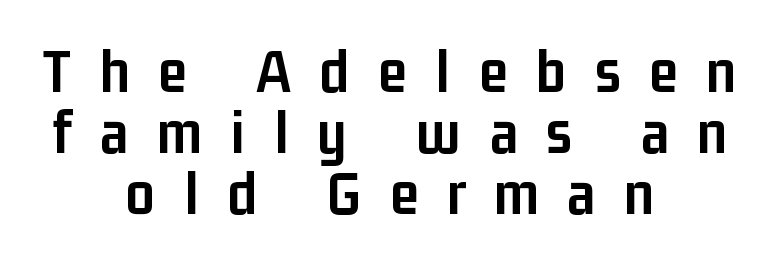
The image shows 64 px semibold, condensed sans-serif type, upright; set centered, tight line spacing (0.95x), unusually wide letter spacing (+0.45 em), not underlined; low stroke contrast and a medium x-height.
